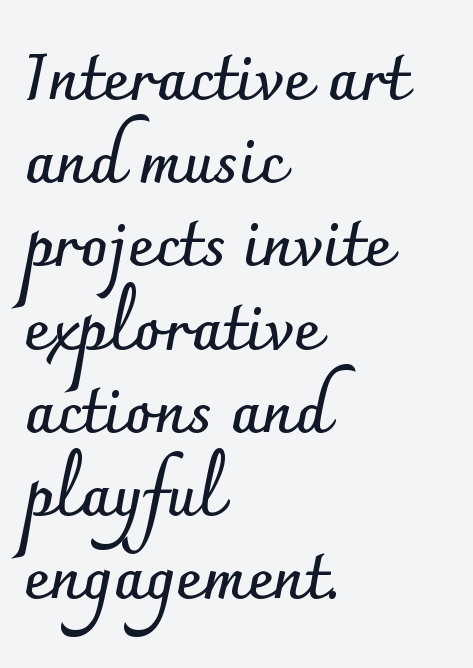
{"serif": "no", "bold": "yes", "weight": "semibold", "width": "normal", "stroke_contrast": "low", "x_height": "small", "monospaced": "no", "underline": "no", "align": "left", "line_spacing": "normal", "line_spacing_ratio": 1.3, "letter_spacing": "normal", "letter_spacing_em": 0.0, "glyph_px": 64}
